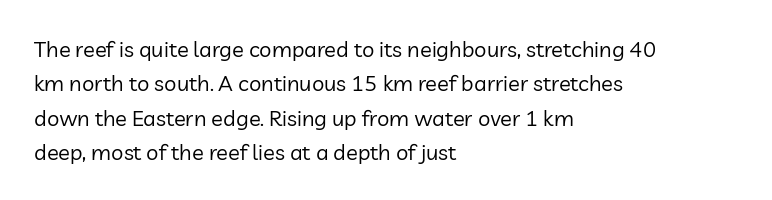
The specimen reads as upright at a glance. Is the stroke heavy? The answer is a plain regular-or-lighter. Clear beneath every line of the passage. Notice how descenders clear the ascenders below comfortably — that's standard leading.
